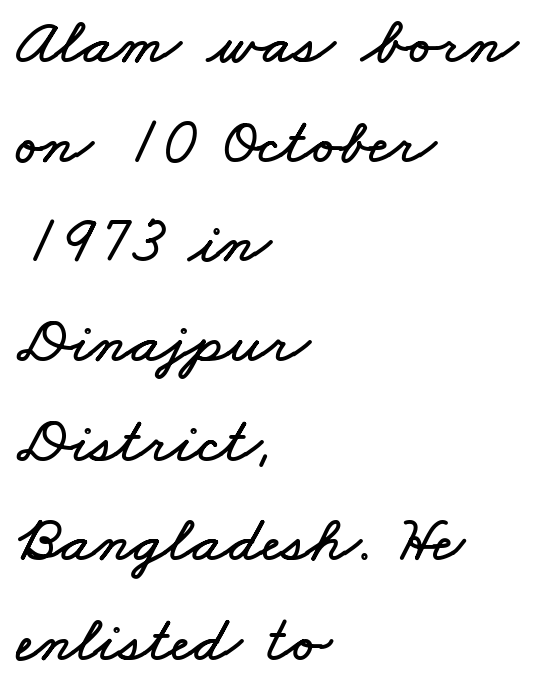
{"width": "wide", "stroke_contrast": "low", "x_height": "small", "monospaced": "no", "underline": "no", "align": "left", "line_spacing": "normal", "line_spacing_ratio": 1.51, "letter_spacing": "normal", "letter_spacing_em": 0.0, "glyph_px": 66}
